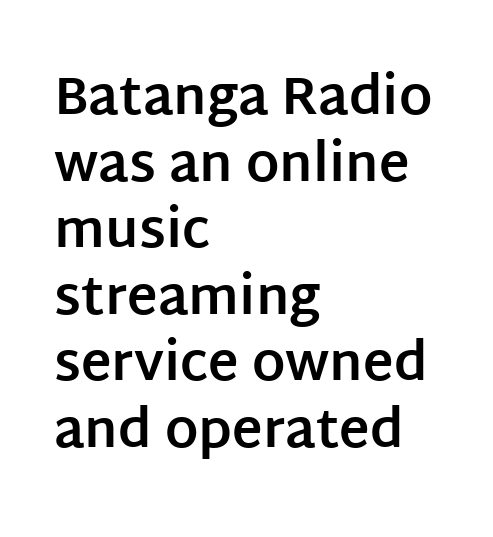
The image shows 52 px bold sans-serif type, upright; set left-aligned, normal line spacing (1.28x), normal letter spacing, not underlined; low stroke contrast and a large x-height.
